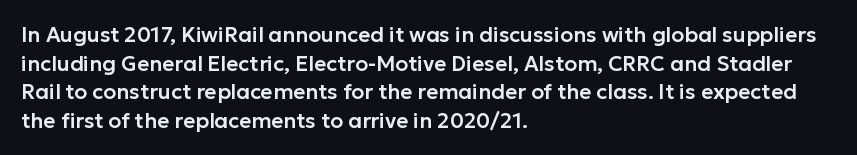
{"italic": "no", "underline": "no", "align": "left", "line_spacing": "normal", "line_spacing_ratio": 1.36, "letter_spacing": "normal", "letter_spacing_em": 0.0, "glyph_px": 21}
